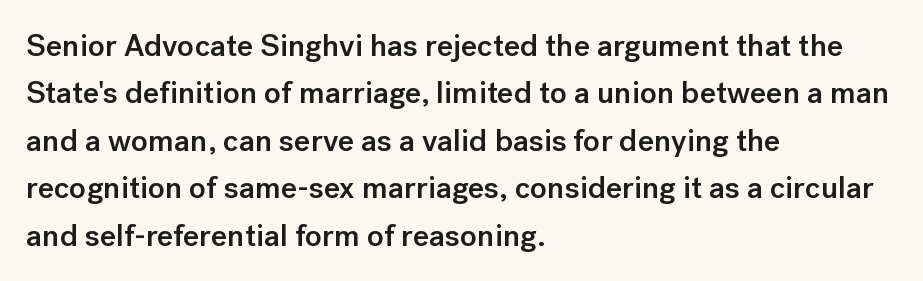
Ascenders rise straight up at ninety degrees. The strokes are fattened partway — semibold, not bold. Character widths vary here, with narrow letters taking less room than wide ones. No word sits above an underline.
